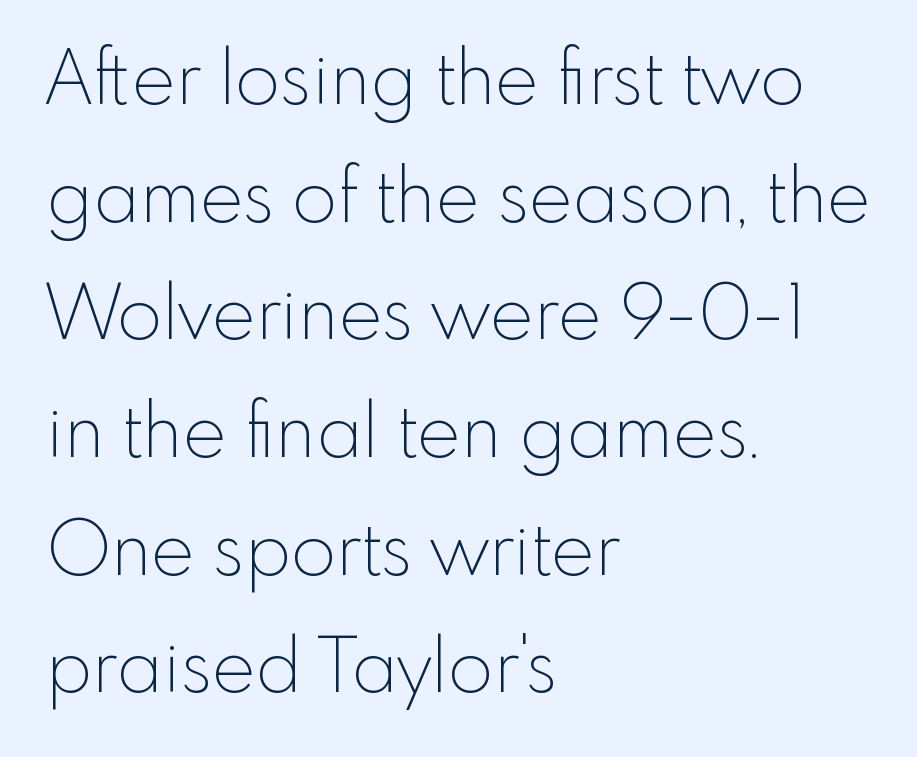
Q: Is the text bold? A: No.
Q: Is the text italic (slanted)? A: No, it is upright.
Q: Is the typeface a serif or a sans-serif typeface? A: Sans-serif.
Q: Is the text underlined? A: No.
Q: How is the paragraph aligned? A: Left-aligned.
Q: Is the spacing between letters normal or unusually wide? A: Normal.
Q: Is the spacing between lines tight, normal or loose? A: Normal.
Q: Width (condensed, normal, or wide)? A: Normal.
Q: x-height? A: Small.
Q: Monospaced? A: No.
